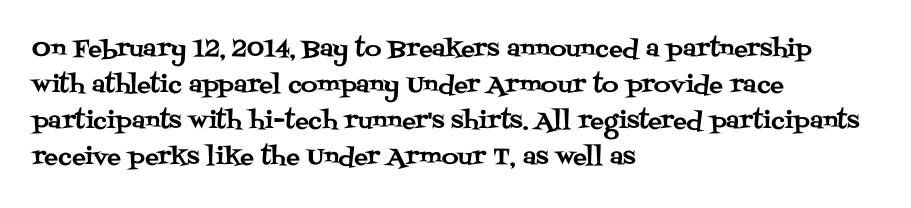
{"italic": "no", "underline": "no", "align": "left", "line_spacing": "normal", "line_spacing_ratio": 1.56, "letter_spacing": "normal", "letter_spacing_em": 0.0, "glyph_px": 23}
